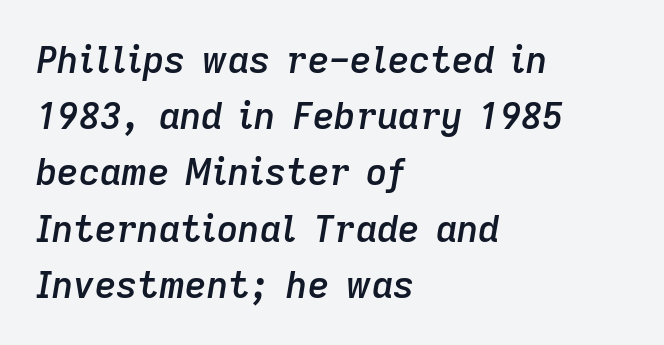
The image shows 37 px semibold type, italic (leaning right); set left-aligned, normal line spacing (1.52x), normal letter spacing, not underlined; low stroke contrast and a medium x-height.
